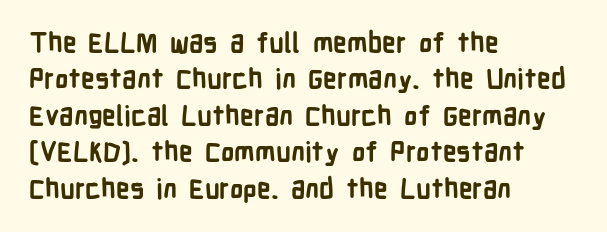
The lettering stays uniformly vertical, giving the passage a roman look. Letters rest on an invisible, unmarked baseline. This block has exactly the height ordinary leading produces. Spacing between characters is what you'd get straight out of the box. Notice how thick the strokes are: this is what a full bold looks like.
